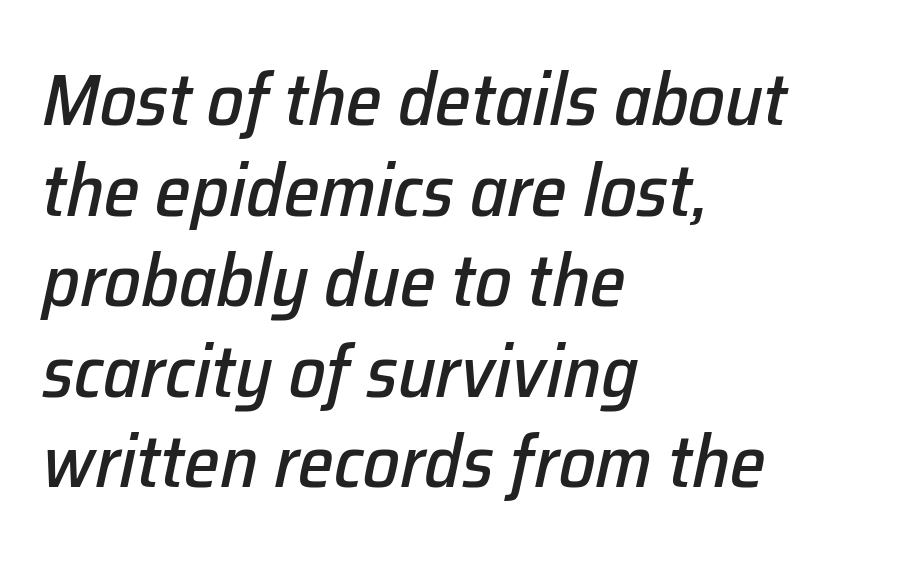
{"italic": "yes", "lean": "right", "slant_degrees": 12, "width": "normal", "stroke_contrast": "low", "x_height": "medium", "monospaced": "no", "underline": "no", "align": "left", "line_spacing_ratio": 1.24, "letter_spacing": "normal", "letter_spacing_em": 0.0, "glyph_px": 73}
